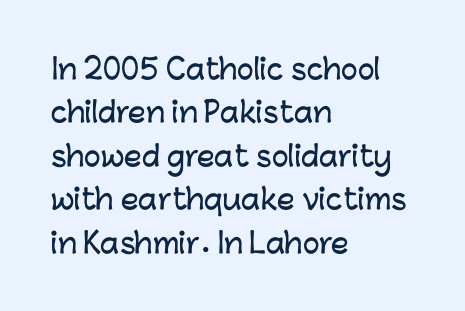
The image shows 28 px sans-serif type, upright; set left-aligned, normal line spacing (1.55x), normal letter spacing, not underlined; low stroke contrast and a medium x-height.
